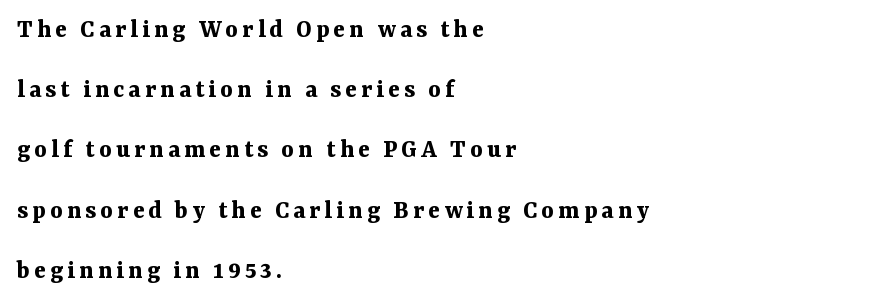
Q: Is the text bold? A: Yes.
Q: Is the text italic (slanted)? A: No, it is upright.
Q: Is the text underlined? A: No.
Q: How is the paragraph aligned? A: Left-aligned.
Q: Is the spacing between lines tight, normal or loose? A: Loose.
